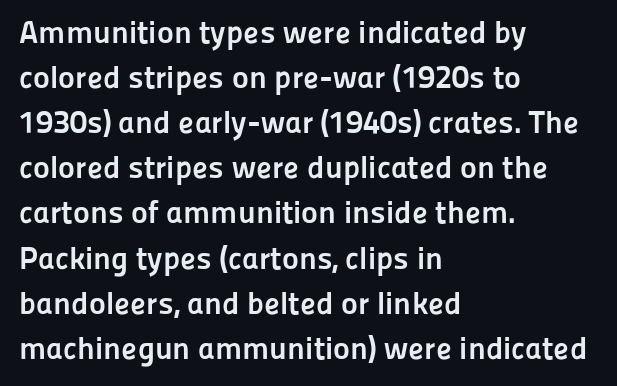
Here the designer chose a conventional face with non-uniform glyph widths. Is there much room between lines? A standard amount, neither cramped nor airy. The font is running at its bold setting. You can tell it's not italic because the verticals are truly vertical.
